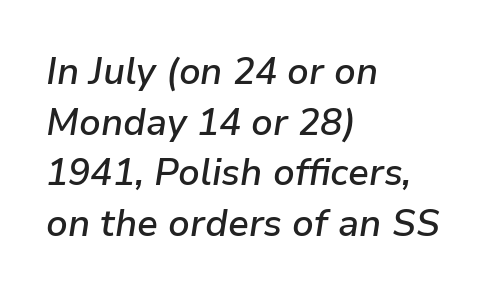
Is the block centered? No — it sits flush against the left margin. Proportional: the letters do not fall into vertical columns. Look at the stroke-to-counter ratio: somewhat heavy, a semibold. The string is rendered with underlining switched off. Italic: yes, the glyphs are oblique. The letterforms sit shoulder to shoulder at normal distance.
